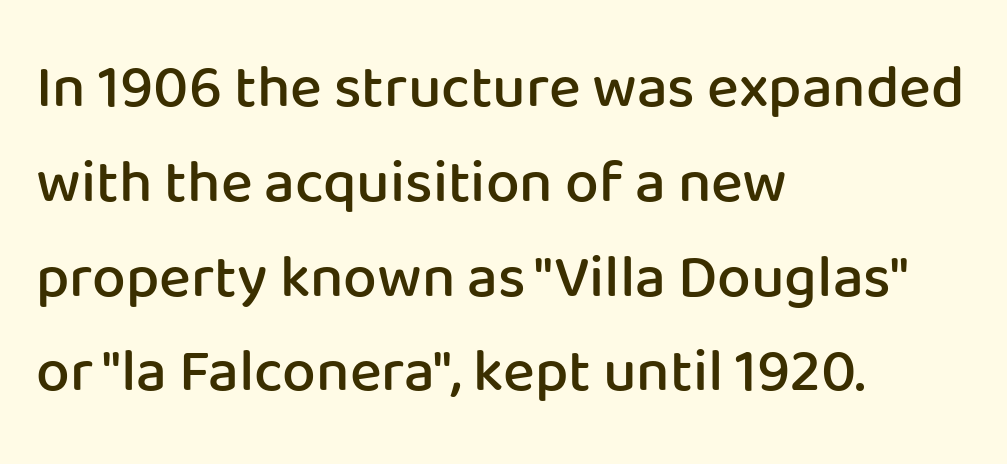
The passage shown stacks its lines at a standard gap. The designer went with a sans here, leaving each stem footless. The typesetting leans somewhat heavy: a semibold. The passage shown has conventional tracking throughout.
